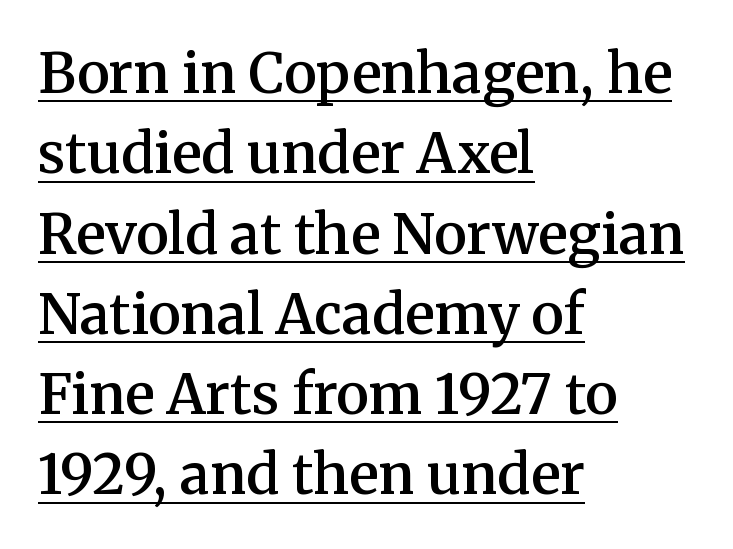
The image shows 55 px semibold serif type, upright; set left-aligned, normal line spacing (1.46x), normal letter spacing, underlined; medium stroke contrast and a medium x-height.
